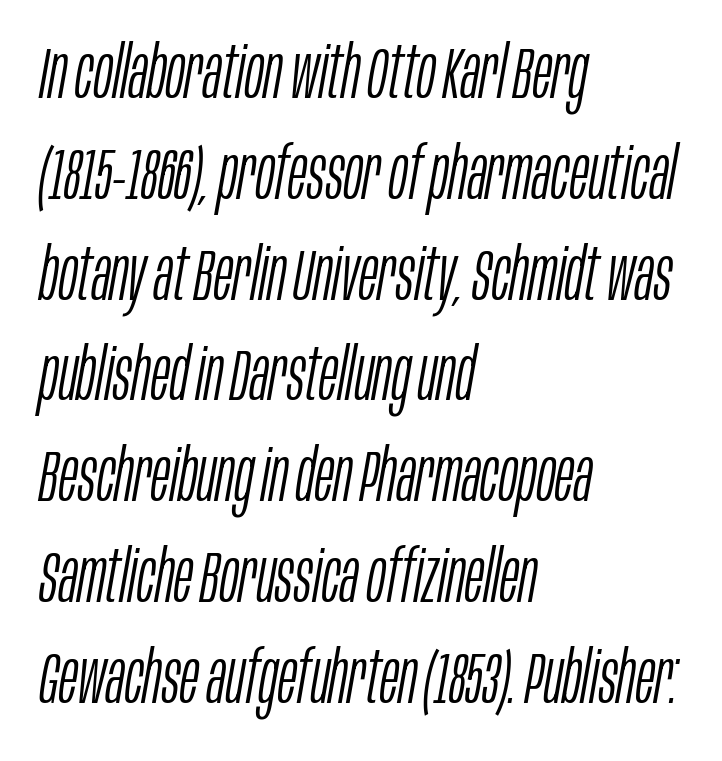
The image shows 72 px light, condensed type, italic (leaning right); set left-aligned, normal line spacing (1.4x), normal letter spacing, not underlined; low stroke contrast and a large x-height.
